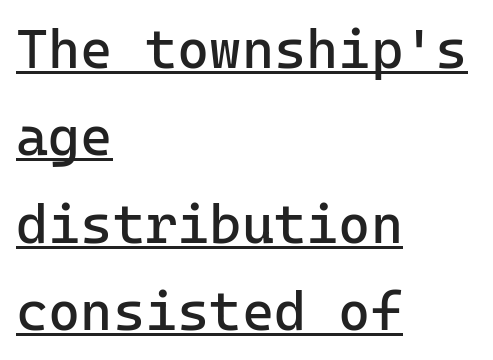
Q: Is the text bold? A: No.
Q: Is the text italic (slanted)? A: No, it is upright.
Q: Is the typeface a serif or a sans-serif typeface? A: Sans-serif.
Q: Is the text underlined? A: Yes.
Q: How is the paragraph aligned? A: Left-aligned.
Q: Is the spacing between letters normal or unusually wide? A: Normal.
Q: Is the spacing between lines tight, normal or loose? A: Normal.
Q: Width (condensed, normal, or wide)? A: Normal.
Q: Stroke contrast? A: Low.
Q: x-height? A: Medium.
Q: Monospaced? A: Yes.
